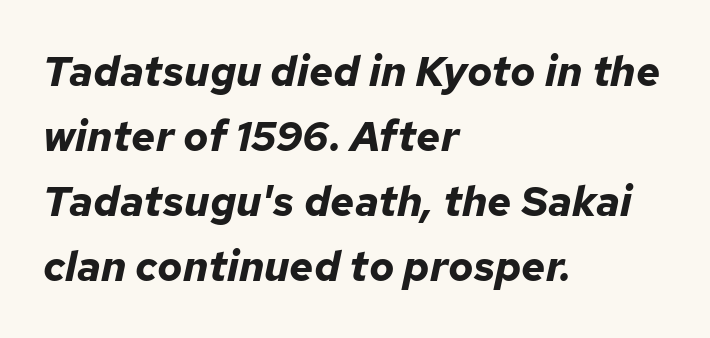
{"italic": "yes", "lean": "right", "slant_degrees": 12, "bold": "yes", "weight": "bold", "width": "normal", "stroke_contrast": "low", "x_height": "medium", "monospaced": "no", "underline": "no", "align": "left", "line_spacing": "normal", "line_spacing_ratio": 1.55, "letter_spacing": "normal", "letter_spacing_em": 0.0, "glyph_px": 42}
